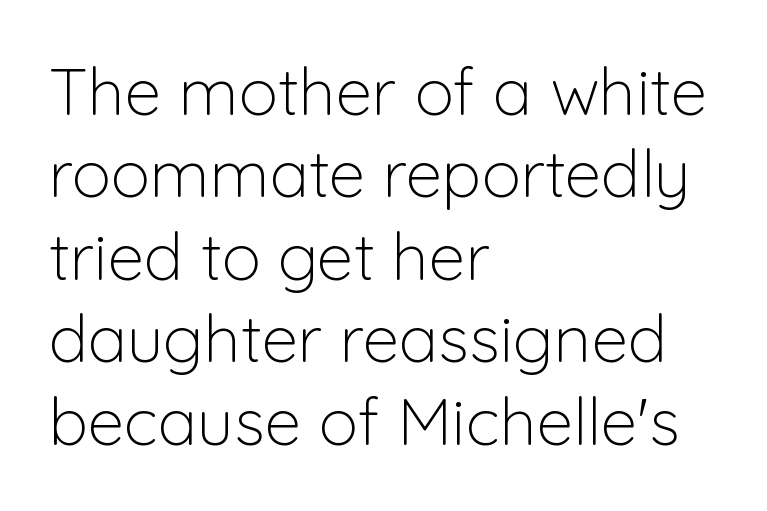
These lines are set flush left with a ragged right edge. The passage shown is typeset with a sans-serif family. Words appear dense and cohesive because spacing is normal. Bold? No — there's no thickening of the strokes. Spacing verdict: proportional, widths tailored to each character.
